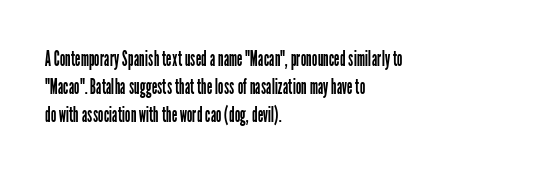
Q: Is the text bold? A: No.
Q: Is the text italic (slanted)? A: No, it is upright.
Q: Is the text underlined? A: No.
Q: How is the paragraph aligned? A: Left-aligned.
Q: Is the spacing between letters normal or unusually wide? A: Normal.
Q: Is the spacing between lines tight, normal or loose? A: Normal.
